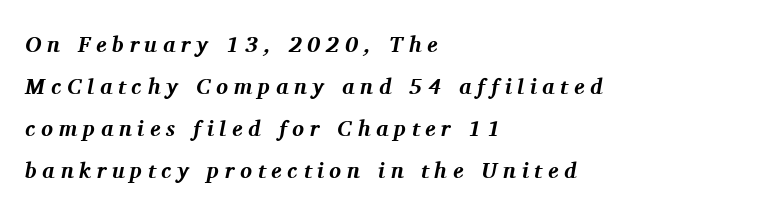
{"italic": "yes", "lean": "right", "slant_degrees": 11, "bold": "yes", "underline": "no", "align": "left", "line_spacing": "loose", "line_spacing_ratio": 1.91, "letter_spacing": "wide", "letter_spacing_em": 0.26, "glyph_px": 22}
